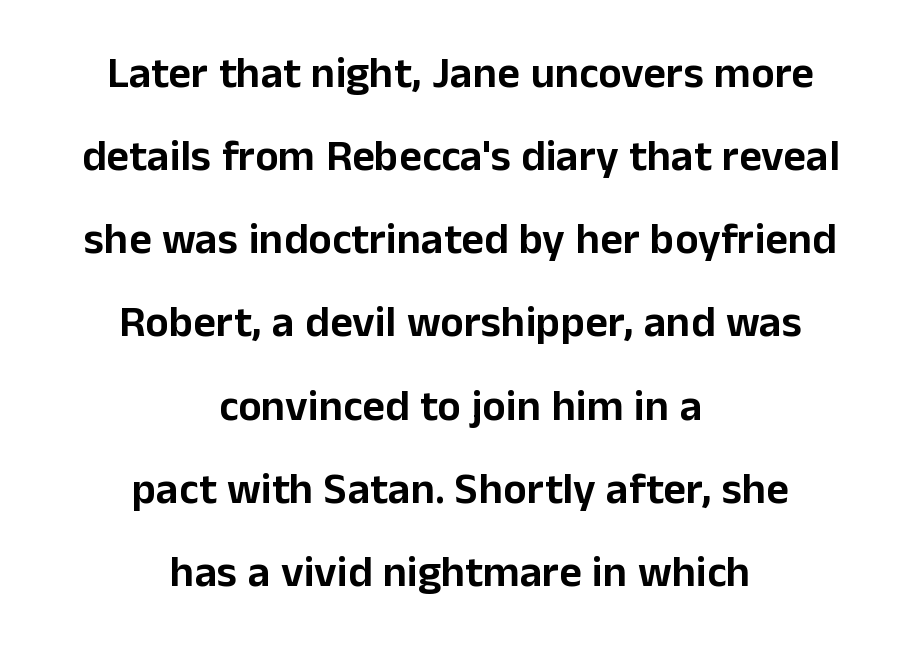
{"serif": "no", "italic": "no", "width": "normal", "stroke_contrast": "low", "x_height": "medium", "monospaced": "no", "underline": "no", "align": "center", "line_spacing_ratio": 1.89, "letter_spacing": "normal", "letter_spacing_em": 0.0, "glyph_px": 44}
